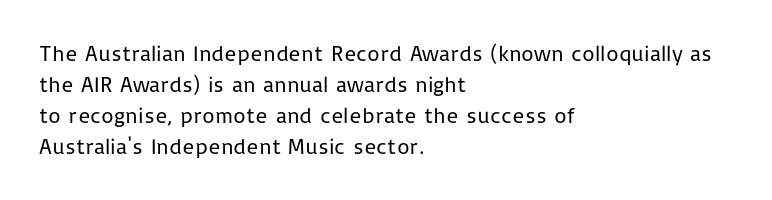
The words here are not underlined. Default kerning and tracking; the words read as compact shapes. The paragraph shown leans on its left margin. Posture: straight, roman, zero tilt. Vertical stems look standard width or narrower in stroke. Vertical spacing — default.
